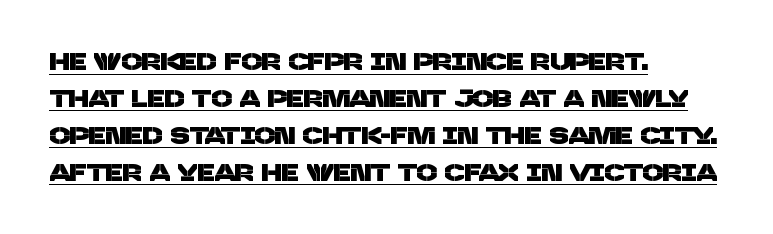
Q: Is the text underlined? A: Yes.
Q: How is the paragraph aligned? A: Left-aligned.
Q: Is the spacing between letters normal or unusually wide? A: Normal.
Q: Is the spacing between lines tight, normal or loose? A: Normal.
